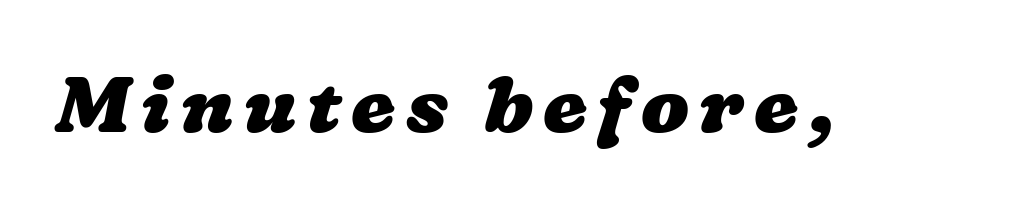
These words are printed bold, with thick strokes throughout. Do the characters align in a grid? No, the font is proportional. Words float on clear page, feet unadorned.
